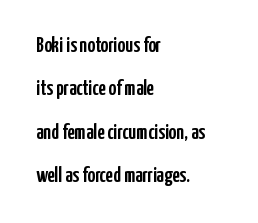
Q: Is the text italic (slanted)? A: No, it is upright.
Q: Is the text underlined? A: No.
Q: How is the paragraph aligned? A: Left-aligned.
Q: Is the spacing between letters normal or unusually wide? A: Normal.
Q: Is the spacing between lines tight, normal or loose? A: Loose.
